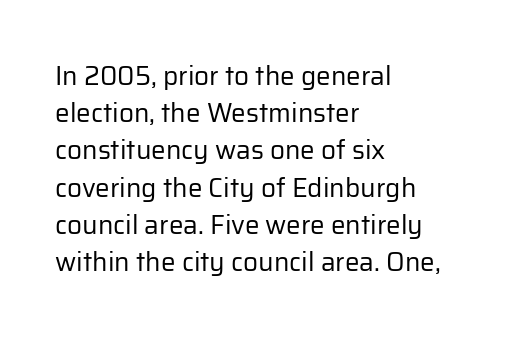
The rendering anchors every line to the left-hand side. A clean baseline with only descenders dipping below it. No chunkiness to these letters — they're not bold. Leading matches the norm, producing a regular column. Ascenders rise straight up at ninety degrees. Nobody touched the tracking dial on this one.
